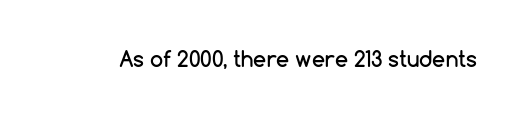
Every character sits straight up, as roman type does. The string is rendered with underlining switched off. Students, note that the glyphs here touch the page at normal intervals.
